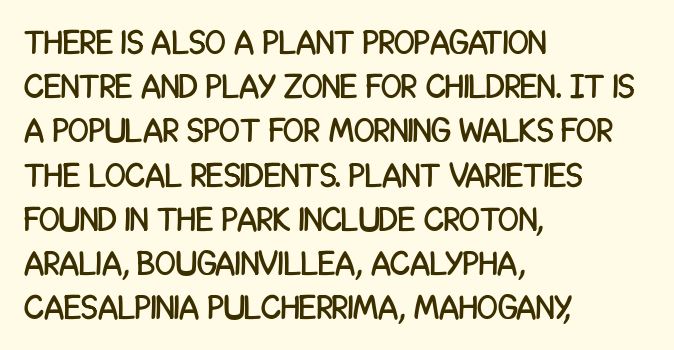
{"serif": "no", "italic": "no", "width": "condensed", "stroke_contrast": "low", "x_height": "large", "monospaced": "no", "underline": "no", "align": "left", "line_spacing": "normal", "line_spacing_ratio": 1.3, "letter_spacing": "normal", "letter_spacing_em": 0.0, "glyph_px": 34}
